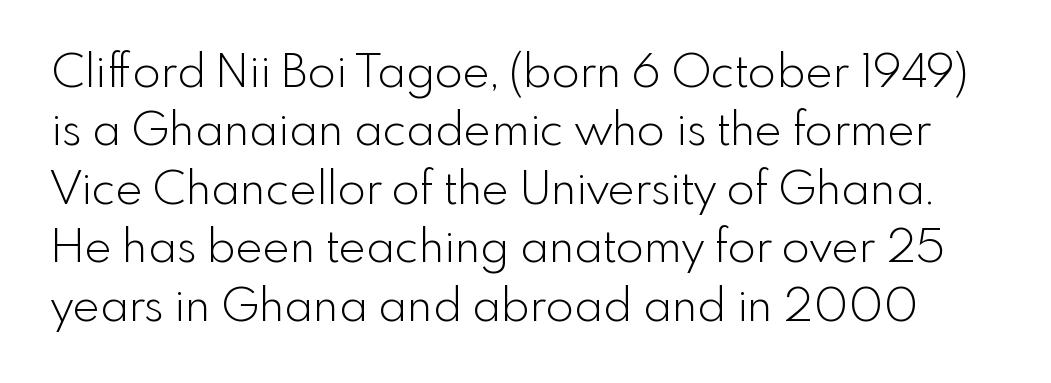
The image shows 46 px light sans-serif type, upright; set normal line spacing (1.27x), normal letter spacing, not underlined; a small x-height.
